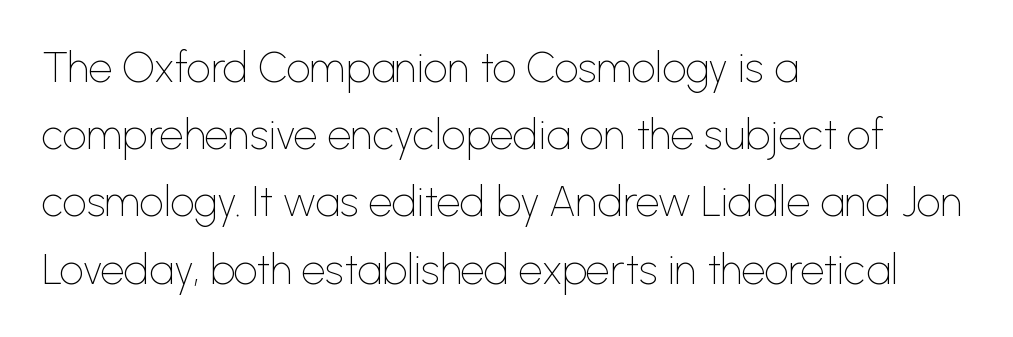
{"serif": "no", "italic": "no", "bold": "no", "weight": "thin", "width": "normal", "stroke_contrast": "low", "x_height": "medium", "monospaced": "no", "underline": "no", "align": "left", "line_spacing": "normal", "line_spacing_ratio": 1.6, "letter_spacing": "normal", "letter_spacing_em": 0.0, "glyph_px": 42}
